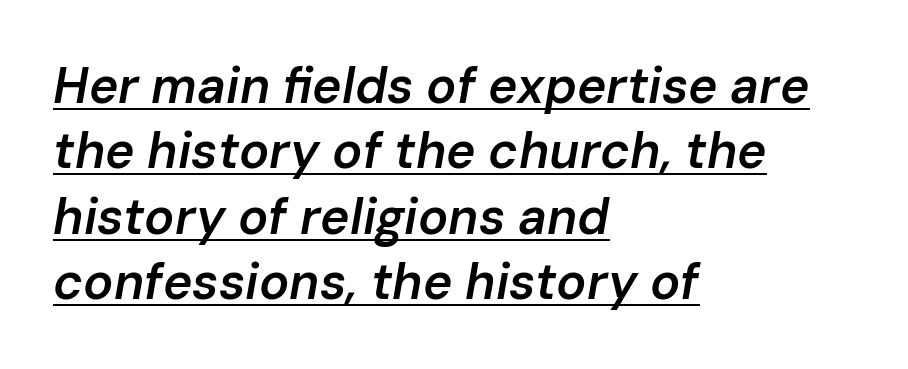
The image shows 50 px semibold type, italic (leaning right); set left-aligned, normal line spacing (1.31x), normal letter spacing, underlined; low stroke contrast and a medium x-height.
